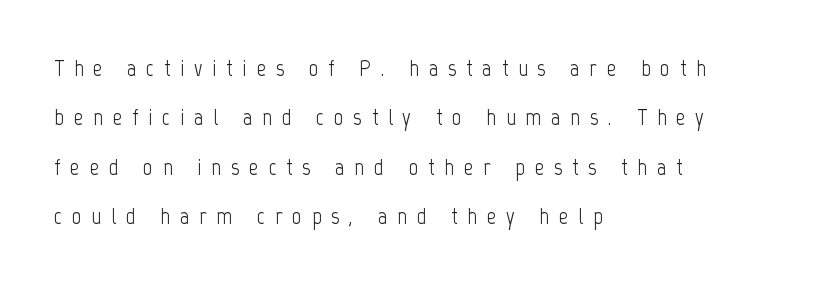
Rows of type keep a wide berth in the vertical direction. Vertical stems look standard width or narrower in stroke. The tracking jumps out immediately: characters are airy and widely separated. These lines stack with their left ends in a neat column.
